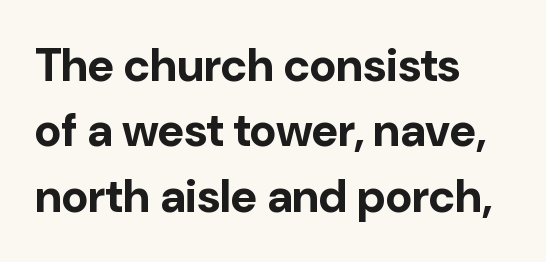
Weight: bold. Is there much room between lines? A standard amount, neither cramped nor airy. Nope, not italic — everything's standing straight. The rendering shows plain stroke endings on the letterforms — a sans-serif design.
